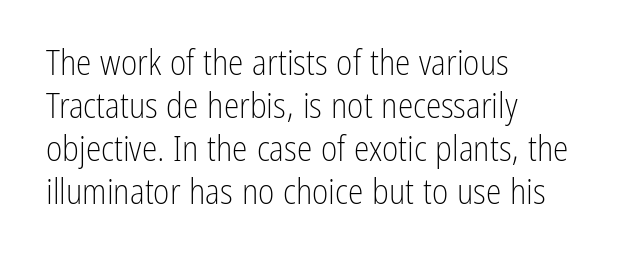
The image shows 35 px light, condensed sans-serif type, upright; set left-aligned, line spacing 1.23x, normal letter spacing, not underlined; low stroke contrast and a medium x-height.
